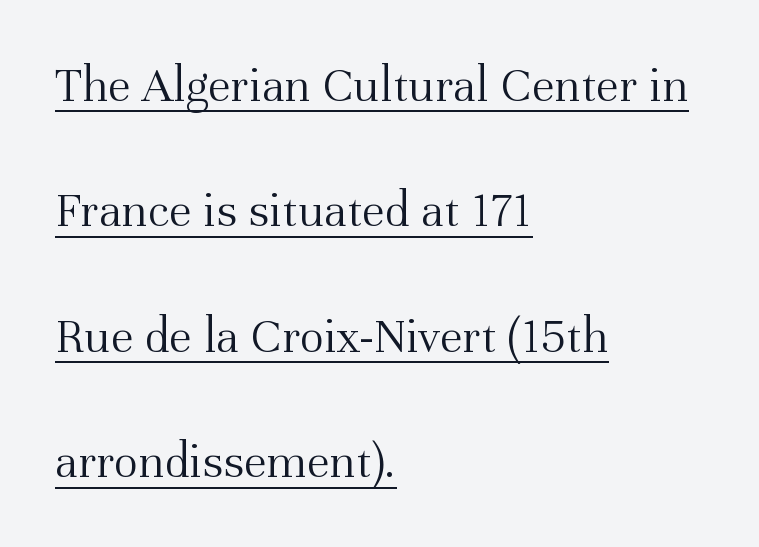
{"serif": "yes", "italic": "no", "bold": "no", "weight": "light", "width": "normal", "stroke_contrast": "medium", "x_height": "medium", "monospaced": "no", "underline": "yes", "align": "left", "line_spacing": "loose", "line_spacing_ratio": 2.46, "letter_spacing": "normal", "letter_spacing_em": 0.0, "glyph_px": 51}
